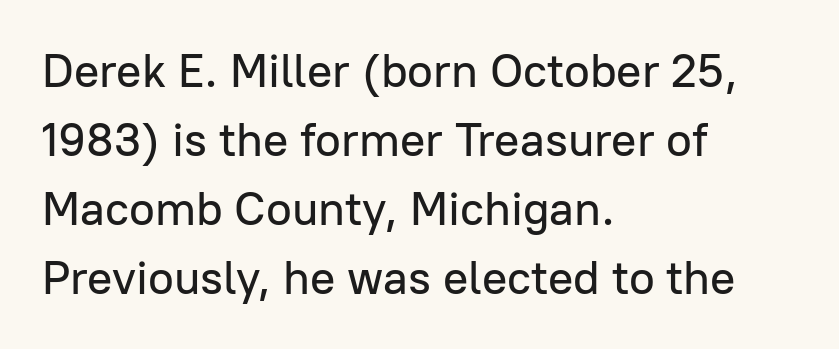
The image shows 47 px sans-serif type, upright; set left-aligned, normal line spacing (1.47x), normal letter spacing, not underlined; low stroke contrast and a medium x-height.
